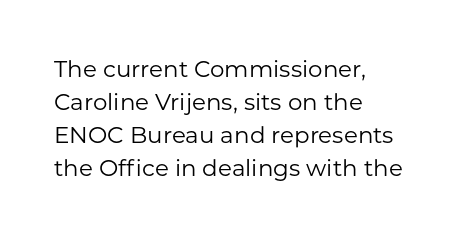
Q: Is the text bold? A: No.
Q: Is the text italic (slanted)? A: No, it is upright.
Q: Is the text underlined? A: No.
Q: How is the paragraph aligned? A: Left-aligned.
Q: Is the spacing between letters normal or unusually wide? A: Normal.
Q: Is the spacing between lines tight, normal or loose? A: Normal.
